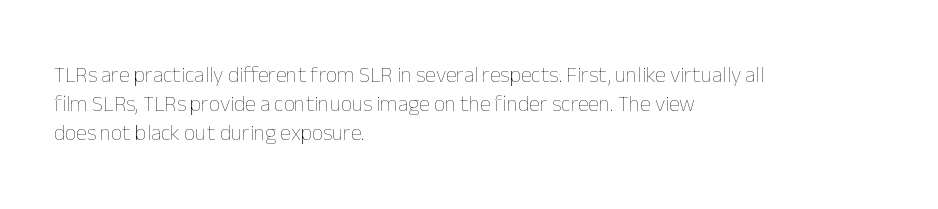
Q: Is the text bold? A: No.
Q: Is the text italic (slanted)? A: No, it is upright.
Q: Is the text underlined? A: No.
Q: How is the paragraph aligned? A: Left-aligned.
Q: Is the spacing between letters normal or unusually wide? A: Normal.
Q: Is the spacing between lines tight, normal or loose? A: Normal.
